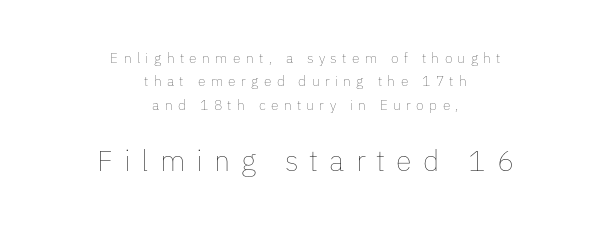
Q: Is the text bold? A: No.
Q: Is the text italic (slanted)? A: No, it is upright.
Q: Is the text underlined? A: No.
Q: How is the paragraph aligned? A: Centered.
Q: Is the spacing between letters normal or unusually wide? A: Unusually wide.
Q: Is the spacing between lines tight, normal or loose? A: Normal.
Q: Which block of text is set in a larger size, the first (top) or the second (bottom)? A: The second (bottom) one.
Q: Width (condensed, normal, or wide)? A: Normal.
Q: Stroke contrast? A: Low.
Q: x-height? A: Medium.
Q: Monospaced? A: No.
